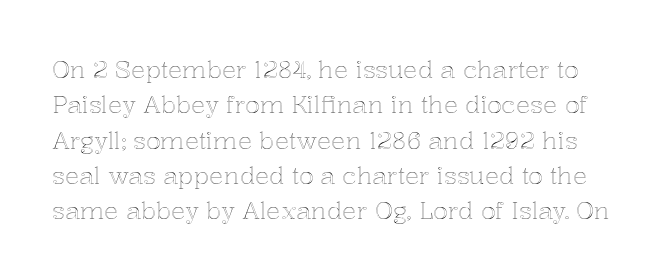
The image shows 24 px text type, upright; set normal line spacing (1.47x), normal letter spacing, not underlined.
